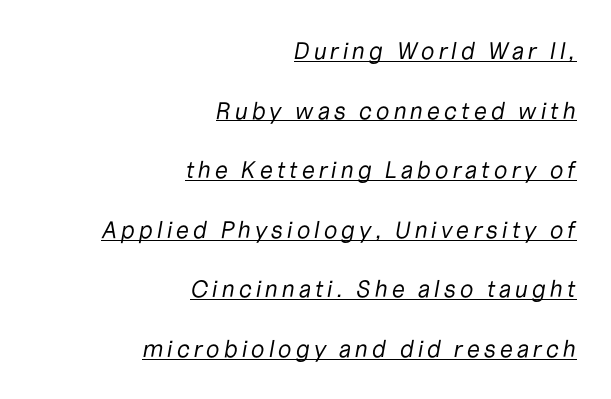
In terms of posture, this sample is oblique. Each line ends at the same right margin while the left side varies. No letter is thick-stroked: the sample isn't bold. This block would shrink considerably if given ordinary leading; it's expanded now. Glance below the letters and you will spot a drawn line.
